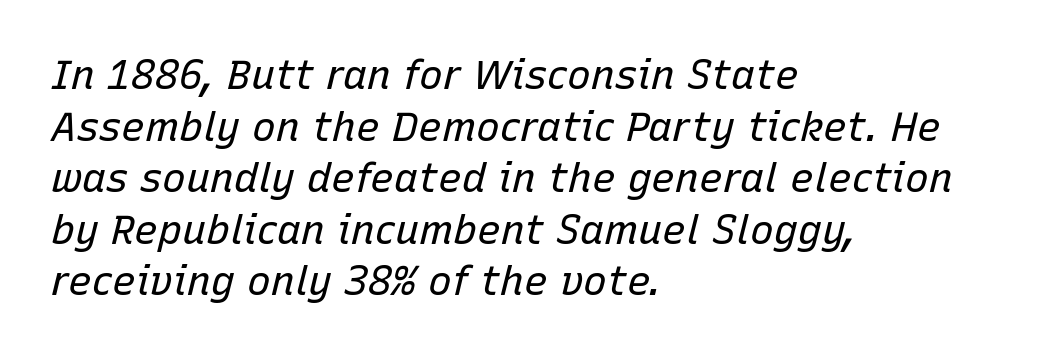
{"italic": "yes", "lean": "right", "slant_degrees": 15, "bold": "no", "weight": "regular", "width": "normal", "stroke_contrast": "low", "x_height": "medium", "monospaced": "no", "underline": "no", "align": "left", "line_spacing": "normal", "line_spacing_ratio": 1.29, "letter_spacing": "normal", "letter_spacing_em": 0.0, "glyph_px": 40}
